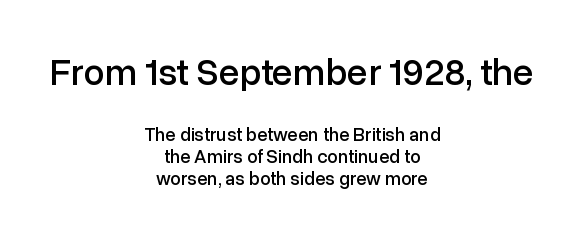
The image shows 38 px sans-serif type, upright; set centered, line spacing 1.17x, normal letter spacing, not underlined; the first (top) block is 2.0x larger; low stroke contrast and a medium x-height.
